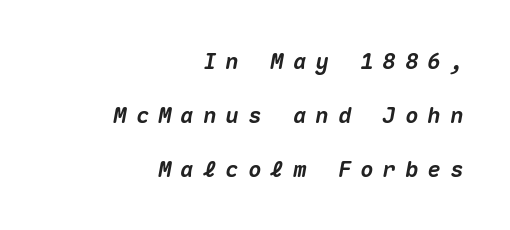
The image shows 22 px bold type, italic (leaning right); set right-aligned, loose line spacing (2.45x), unusually wide letter spacing (+0.42 em), not underlined.
